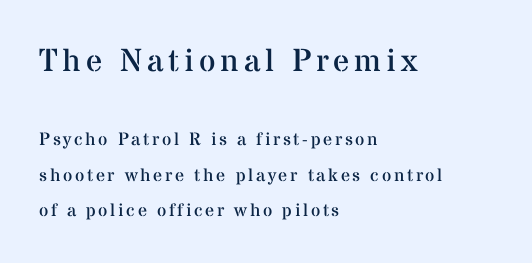
Old-style or modern, the face here clearly has serifs. Each new line begins a long way beneath the previous one. Proportional: the letters do not fall into vertical columns. Caption: upper text group enlarged, lower text group reduced. The paragraph has a hard left edge and a soft right edge.
